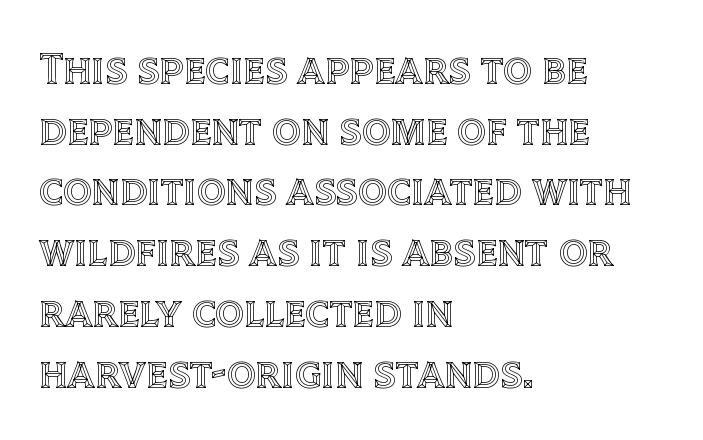
Q: Is the text italic (slanted)? A: No, it is upright.
Q: Is the text underlined? A: No.
Q: How is the paragraph aligned? A: Left-aligned.
Q: Is the spacing between letters normal or unusually wide? A: Normal.
Q: Is the spacing between lines tight, normal or loose? A: Normal.
Q: Width (condensed, normal, or wide)? A: Normal.
Q: x-height? A: Large.
Q: Monospaced? A: No.
